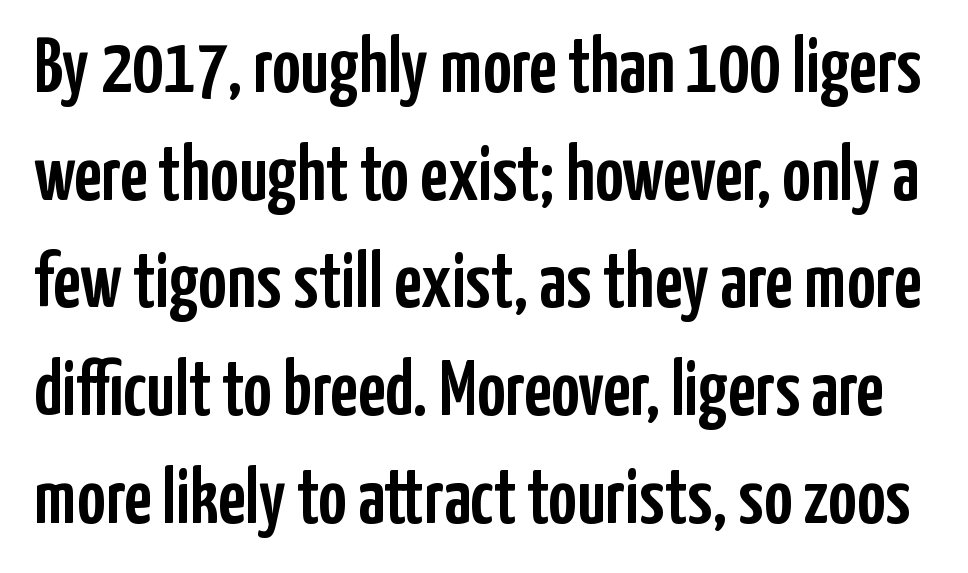
Q: Is the text italic (slanted)? A: No, it is upright.
Q: Is the typeface a serif or a sans-serif typeface? A: Sans-serif.
Q: Is the text underlined? A: No.
Q: Is the spacing between letters normal or unusually wide? A: Normal.
Q: Is the spacing between lines tight, normal or loose? A: Normal.
Q: Width (condensed, normal, or wide)? A: Condensed.
Q: Stroke contrast? A: Low.
Q: x-height? A: Medium.
Q: Monospaced? A: No.
